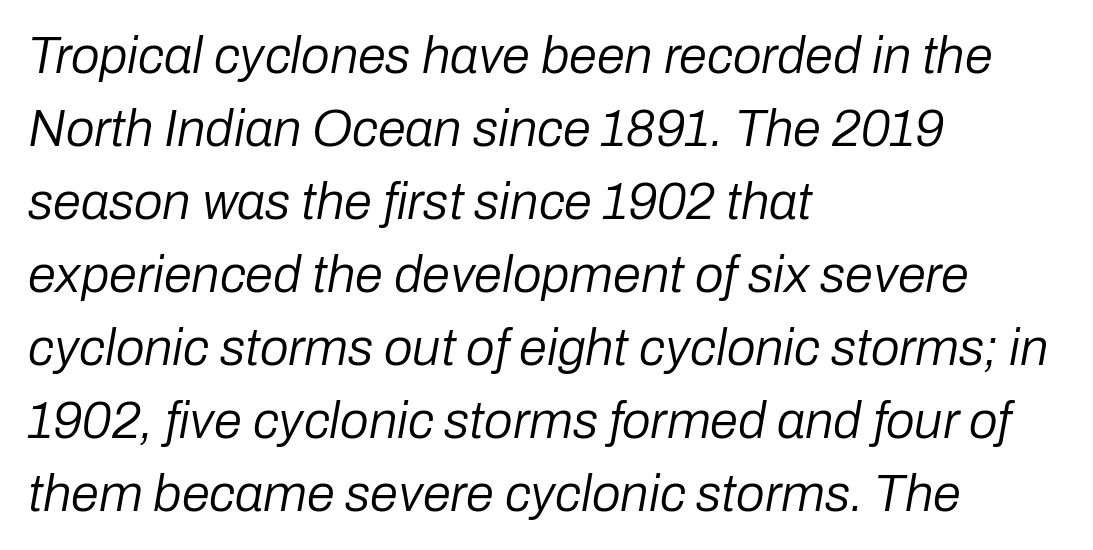
{"italic": "yes", "lean": "right", "slant_degrees": 10, "bold": "no", "weight": "regular", "width": "normal", "stroke_contrast": "low", "x_height": "medium", "monospaced": "no", "underline": "no", "align": "left", "line_spacing": "normal", "line_spacing_ratio": 1.43, "letter_spacing": "normal", "letter_spacing_em": 0.0, "glyph_px": 51}
